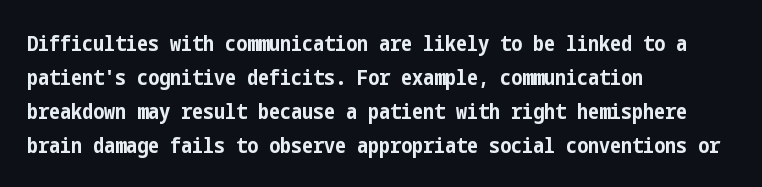
Q: Is the text bold? A: Yes.
Q: Is the text italic (slanted)? A: No, it is upright.
Q: Is the text underlined? A: No.
Q: How is the paragraph aligned? A: Left-aligned.
Q: Is the spacing between letters normal or unusually wide? A: Normal.
Q: Is the spacing between lines tight, normal or loose? A: Normal.
